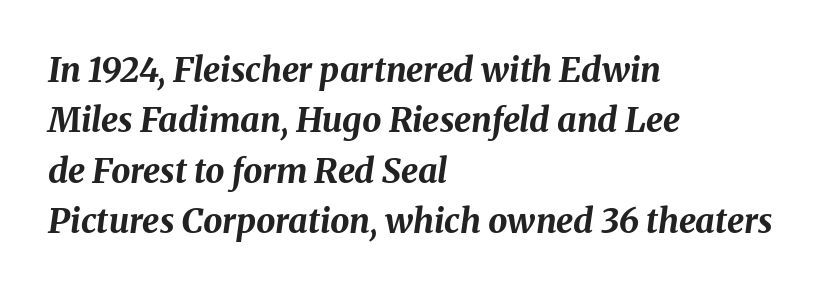
{"italic": "yes", "lean": "right", "slant_degrees": 8, "bold": "yes", "weight": "bold", "width": "normal", "stroke_contrast": "medium", "x_height": "medium", "monospaced": "no", "underline": "no", "align": "left", "line_spacing": "normal", "line_spacing_ratio": 1.48, "letter_spacing": "normal", "letter_spacing_em": 0.0, "glyph_px": 34}
